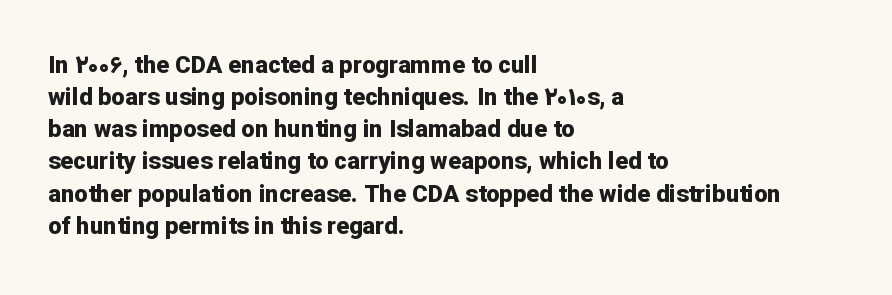
Heavy-handed strokes throughout: this text is bold. Ordinary non-slanted type is in use. The text block is weighted toward the left margin, trailing off unevenly rightward. Students, observe: this is what conventionally led text looks like. Students, note that the glyphs here touch the page at normal intervals. The words here are not underlined.
